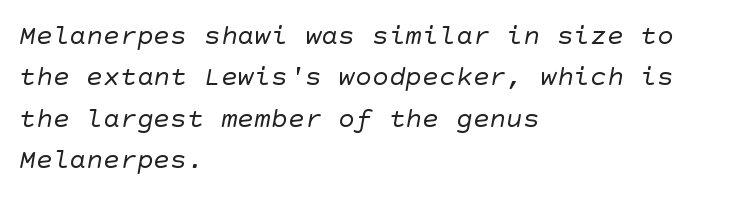
Q: Is the text bold? A: No.
Q: Is the typeface a serif or a sans-serif typeface? A: Sans-serif.
Q: Is the text underlined? A: No.
Q: How is the paragraph aligned? A: Left-aligned.
Q: Is the spacing between letters normal or unusually wide? A: Normal.
Q: Is the spacing between lines tight, normal or loose? A: Normal.
Q: Width (condensed, normal, or wide)? A: Normal.
Q: Stroke contrast? A: Low.
Q: x-height? A: Large.
